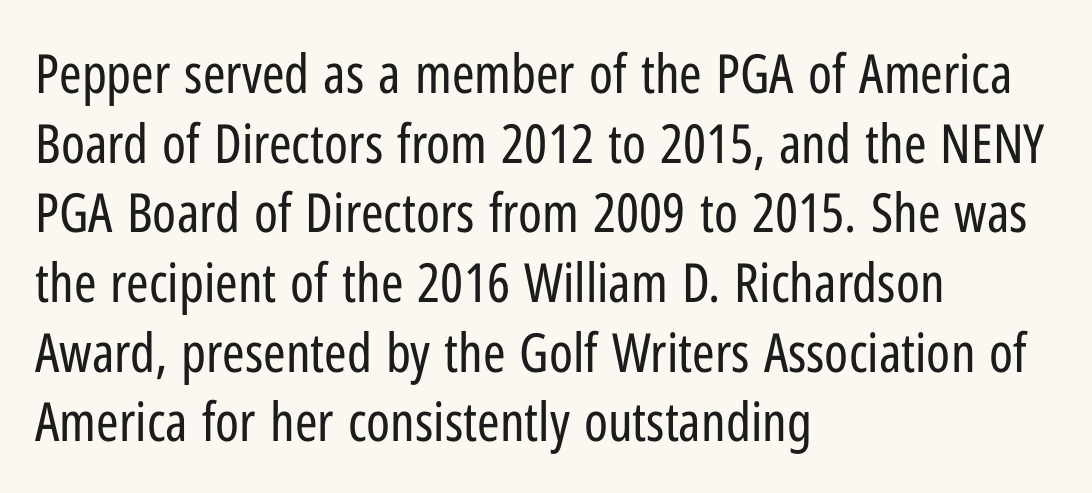
Q: Is the text bold? A: No.
Q: Is the text italic (slanted)? A: No, it is upright.
Q: Is the typeface a serif or a sans-serif typeface? A: Sans-serif.
Q: Is the text underlined? A: No.
Q: How is the paragraph aligned? A: Left-aligned.
Q: Is the spacing between letters normal or unusually wide? A: Normal.
Q: Is the spacing between lines tight, normal or loose? A: Normal.
Q: Width (condensed, normal, or wide)? A: Condensed.
Q: Stroke contrast? A: Low.
Q: x-height? A: Medium.
Q: Monospaced? A: No.
